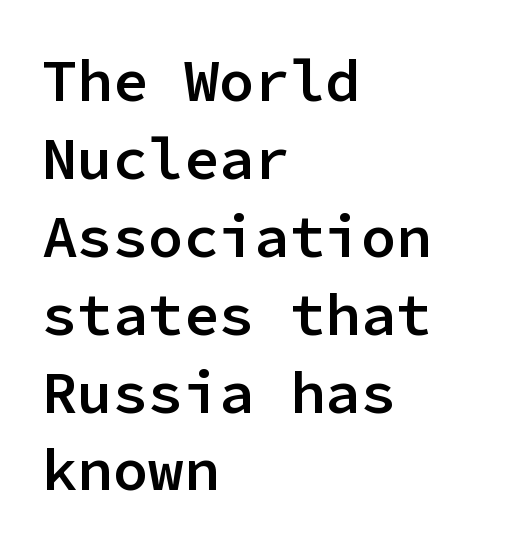
{"serif": "no", "italic": "no", "bold": "semi", "weight": "semibold", "width": "normal", "stroke_contrast": "low", "x_height": "medium", "monospaced": "yes", "underline": "no", "align": "left", "line_spacing": "normal", "line_spacing_ratio": 1.32, "letter_spacing": "normal", "letter_spacing_em": 0.0, "glyph_px": 59}
